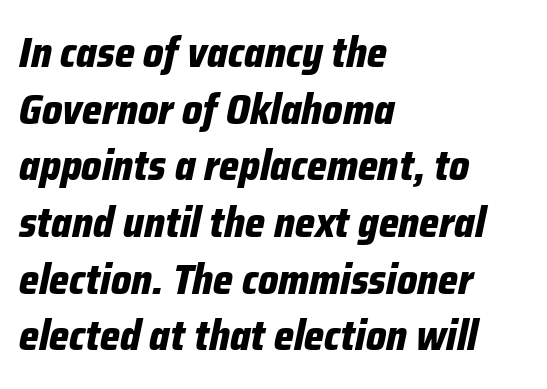
{"italic": "yes", "lean": "right", "slant_degrees": 12, "bold": "yes", "weight": "bold", "width": "condensed", "stroke_contrast": "low", "x_height": "medium", "monospaced": "no", "underline": "no", "align": "left", "line_spacing": "normal", "line_spacing_ratio": 1.35, "letter_spacing": "normal", "letter_spacing_em": 0.0, "glyph_px": 42}
